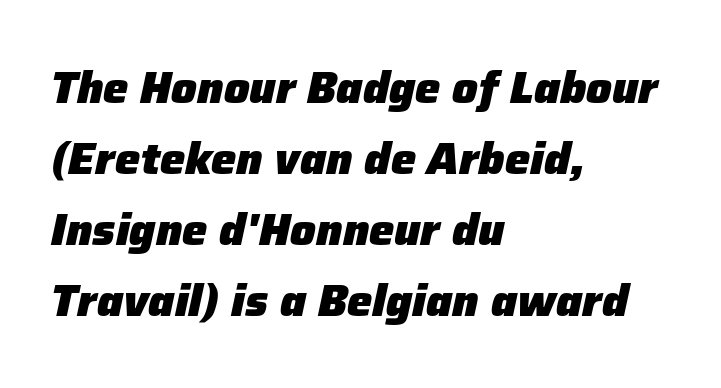
Q: Is the text bold? A: Yes.
Q: Is the text italic (slanted)? A: Yes, it leans right by about 12 degrees.
Q: Is the text underlined? A: No.
Q: How is the paragraph aligned? A: Left-aligned.
Q: Is the spacing between letters normal or unusually wide? A: Normal.
Q: Is the spacing between lines tight, normal or loose? A: Normal.
Q: Width (condensed, normal, or wide)? A: Normal.
Q: Stroke contrast? A: Low.
Q: x-height? A: Medium.
Q: Monospaced? A: No.
